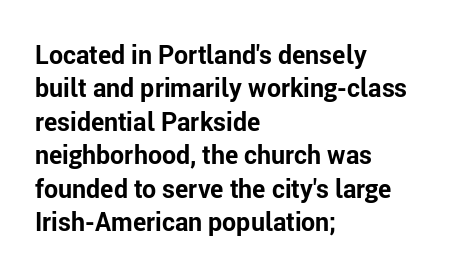
Q: Is the text bold? A: Yes.
Q: Is the text italic (slanted)? A: No, it is upright.
Q: Is the text underlined? A: No.
Q: How is the paragraph aligned? A: Left-aligned.
Q: Is the spacing between letters normal or unusually wide? A: Normal.
Q: Is the spacing between lines tight, normal or loose? A: Normal.
